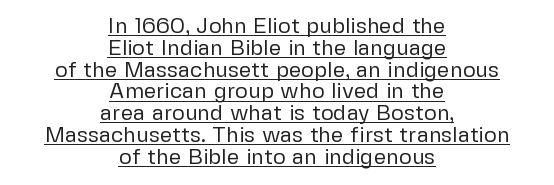
The specimen reads as upright at a glance. Weight: regular or lighter. The lettering is marked with a stroke running underneath it. Quick note: interline space is minimal. If you folded the block vertically in half, each line would mirror itself in length.
